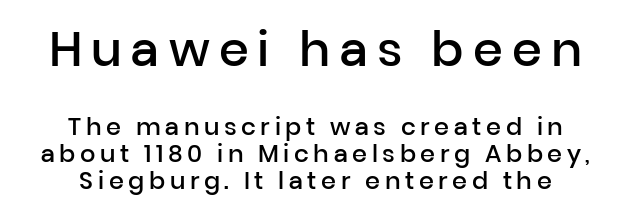
Q: Is the text bold? A: Semi-bold.
Q: Is the text italic (slanted)? A: No, it is upright.
Q: Is the typeface a serif or a sans-serif typeface? A: Sans-serif.
Q: Is the text underlined? A: No.
Q: How is the paragraph aligned? A: Centered.
Q: Is the spacing between lines tight, normal or loose? A: Tight.
Q: Which block of text is set in a larger size, the first (top) or the second (bottom)? A: The first (top) one.
Q: Width (condensed, normal, or wide)? A: Normal.
Q: Stroke contrast? A: Low.
Q: x-height? A: Medium.
Q: Monospaced? A: No.
